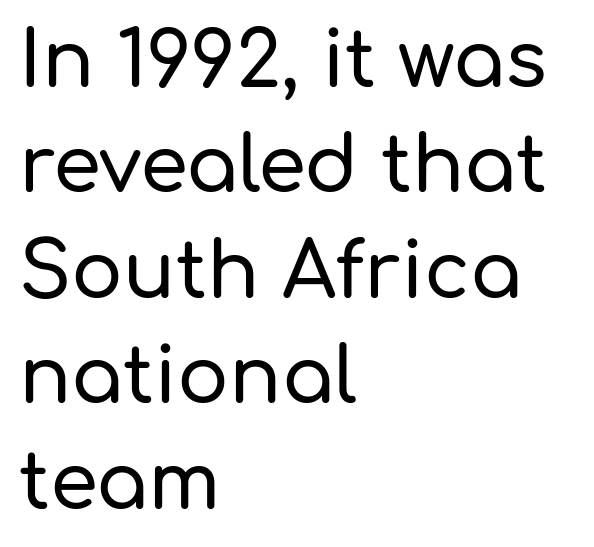
The image shows 77 px sans-serif type, upright; set left-aligned, normal line spacing (1.37x), normal letter spacing, not underlined; low stroke contrast and a medium x-height.
